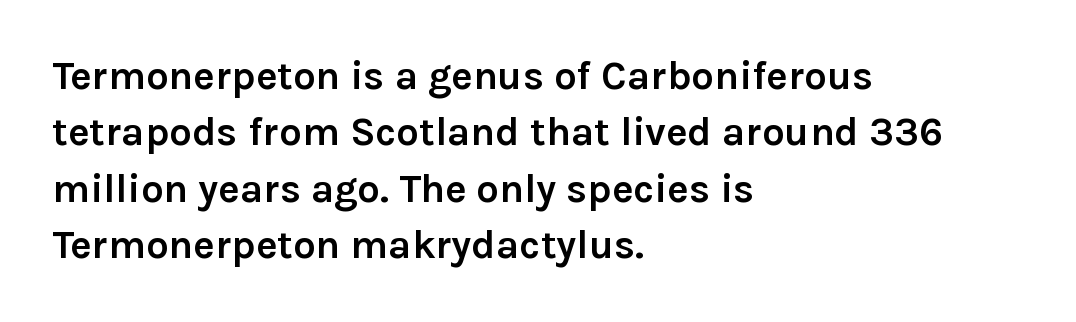
Teacher's note: observe the even left margin — that is flush-left alignment. Strokes here are thick enough to call this a true bold. Character widths vary here, with narrow letters taking less room than wide ones. Quick note: not italic, upright. Regarding serifs, this sample does without them.
